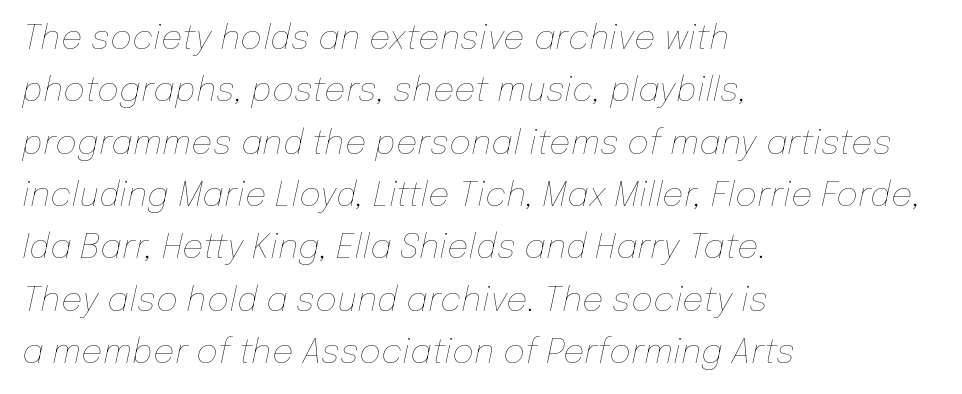
The image shows 34 px thin type, italic (leaning right); set left-aligned, normal line spacing (1.54x), normal letter spacing, not underlined; low stroke contrast and a medium x-height.
